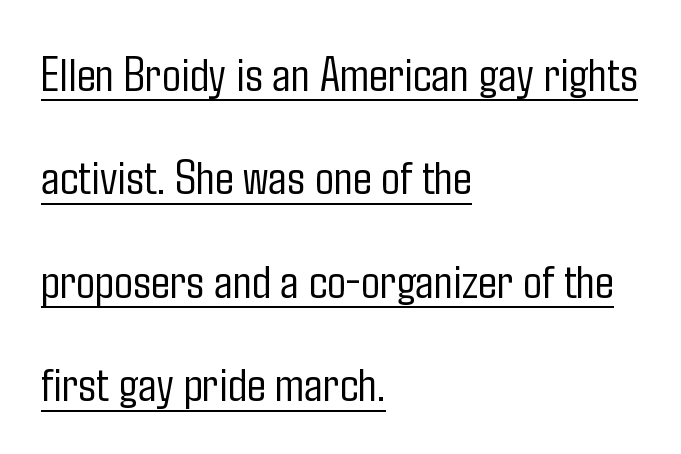
{"serif": "no", "italic": "no", "bold": "no", "weight": "light", "width": "condensed", "stroke_contrast": "low", "x_height": "medium", "monospaced": "no", "underline": "yes", "align": "left", "line_spacing": "loose", "line_spacing_ratio": 2.07, "letter_spacing": "normal", "letter_spacing_em": 0.0, "glyph_px": 50}
